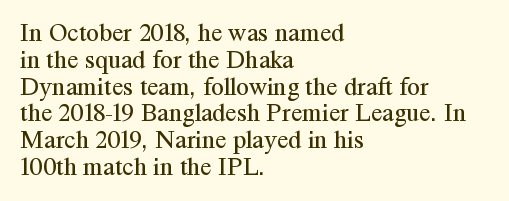
{"italic": "no", "bold": "no", "underline": "no", "align": "left", "line_spacing": "tight", "line_spacing_ratio": 1.03, "letter_spacing": "normal", "letter_spacing_em": 0.0, "glyph_px": 26}
